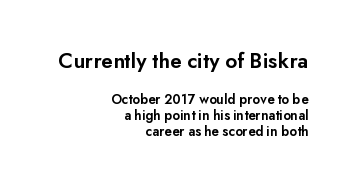
The image shows 22 px text type, upright; set right-aligned, tight line spacing (1.13x), normal letter spacing, not underlined; the first (top) block is 1.57x larger.
